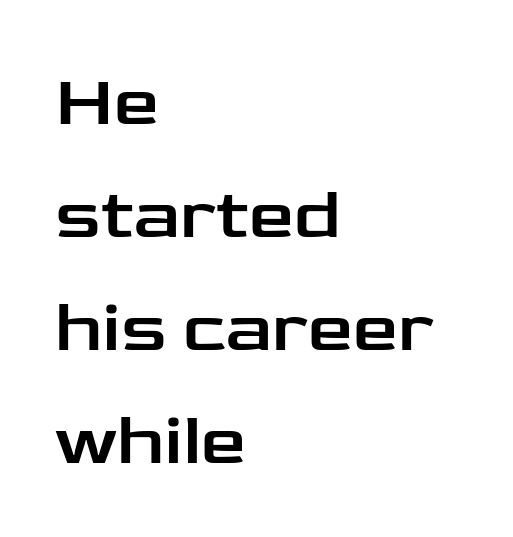
The image shows 72 px wide sans-serif type, upright; set left-aligned, normal line spacing (1.57x), normal letter spacing, not underlined; low stroke contrast and a medium x-height.
